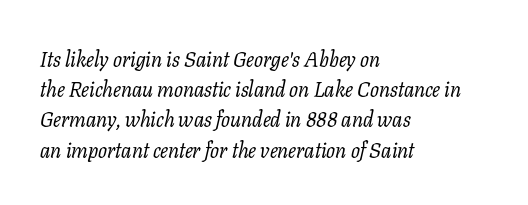
The image shows 21 px text type, italic (leaning right); set left-aligned, normal line spacing (1.44x), normal letter spacing, not underlined.
